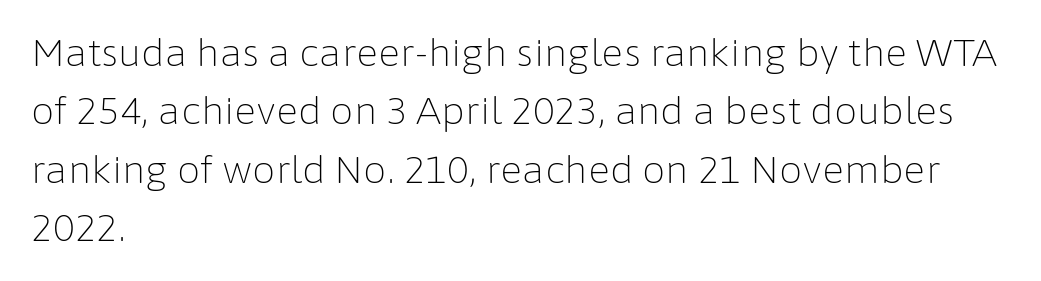
Q: Is the text bold? A: No.
Q: Is the text italic (slanted)? A: No, it is upright.
Q: Is the typeface a serif or a sans-serif typeface? A: Sans-serif.
Q: Is the text underlined? A: No.
Q: How is the paragraph aligned? A: Left-aligned.
Q: Is the spacing between letters normal or unusually wide? A: Normal.
Q: Is the spacing between lines tight, normal or loose? A: Normal.
Q: Width (condensed, normal, or wide)? A: Normal.
Q: Stroke contrast? A: Low.
Q: x-height? A: Medium.
Q: Monospaced? A: No.
